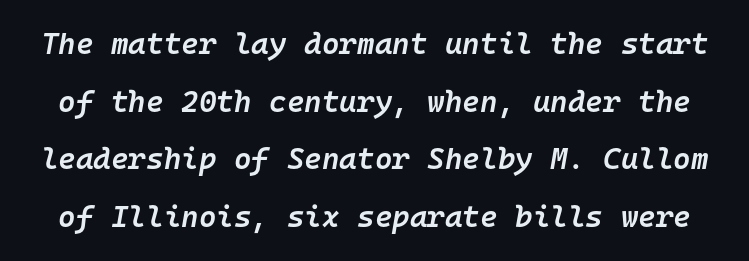
Q: Is the text bold? A: Semi-bold.
Q: Is the text italic (slanted)? A: Yes, it leans right by about 10 degrees.
Q: Is the text underlined? A: No.
Q: Is the spacing between letters normal or unusually wide? A: Normal.
Q: Is the spacing between lines tight, normal or loose? A: Loose.
Q: Width (condensed, normal, or wide)? A: Normal.
Q: Stroke contrast? A: Low.
Q: x-height? A: Medium.
Q: Monospaced? A: Yes.
